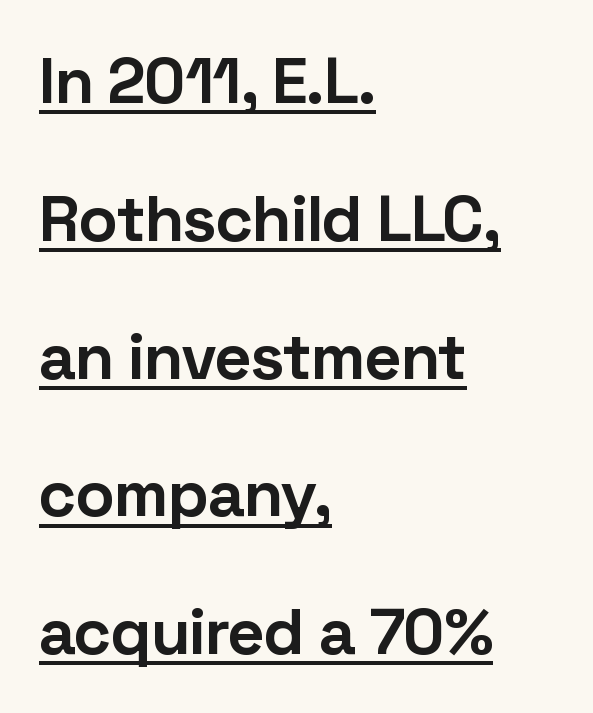
Q: Is the text bold? A: Yes.
Q: Is the text italic (slanted)? A: No, it is upright.
Q: Is the typeface a serif or a sans-serif typeface? A: Sans-serif.
Q: Is the text underlined? A: Yes.
Q: How is the paragraph aligned? A: Left-aligned.
Q: Is the spacing between letters normal or unusually wide? A: Normal.
Q: Is the spacing between lines tight, normal or loose? A: Loose.
Q: Width (condensed, normal, or wide)? A: Normal.
Q: Stroke contrast? A: Low.
Q: x-height? A: Medium.
Q: Monospaced? A: No.
